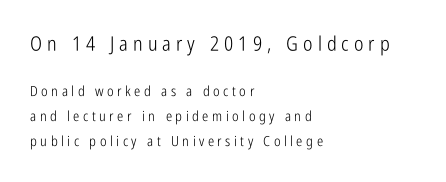
Q: Is the text bold? A: No.
Q: Is the text italic (slanted)? A: No, it is upright.
Q: Is the text underlined? A: No.
Q: How is the paragraph aligned? A: Left-aligned.
Q: Is the spacing between letters normal or unusually wide? A: Unusually wide.
Q: Which block of text is set in a larger size, the first (top) or the second (bottom)? A: The first (top) one.
